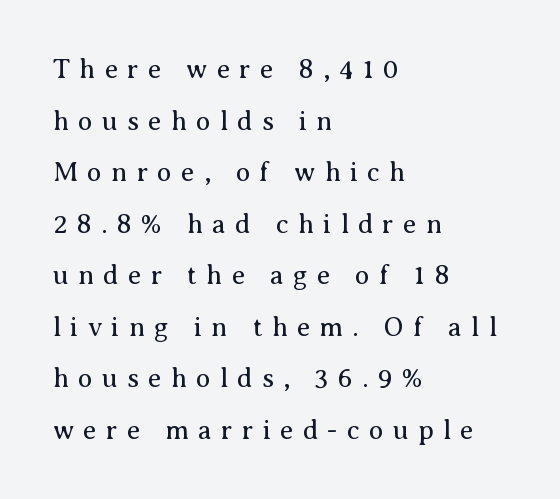
{"italic": "no", "bold": "no", "underline": "no", "align": "left", "line_spacing": "loose", "line_spacing_ratio": 1.91, "letter_spacing": "wide", "letter_spacing_em": 0.34, "glyph_px": 27}
